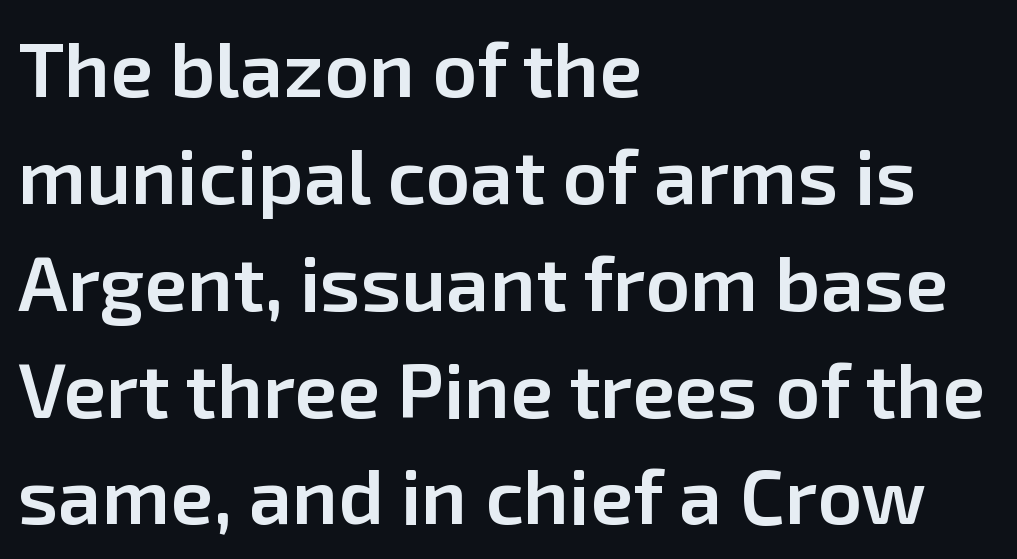
The image shows 78 px semibold sans-serif type, upright; set left-aligned, normal line spacing (1.37x), normal letter spacing, not underlined; low stroke contrast and a medium x-height.
